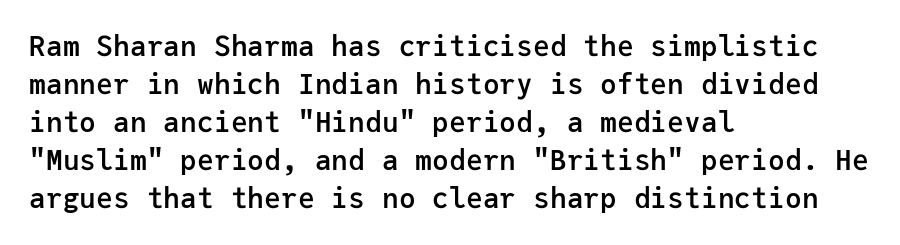
{"serif": "no", "italic": "no", "bold": "semi", "weight": "semibold", "width": "normal", "stroke_contrast": "low", "x_height": "medium", "monospaced": "yes", "underline": "no", "align": "left", "line_spacing": "normal", "line_spacing_ratio": 1.36, "letter_spacing": "normal", "letter_spacing_em": 0.0, "glyph_px": 28}
